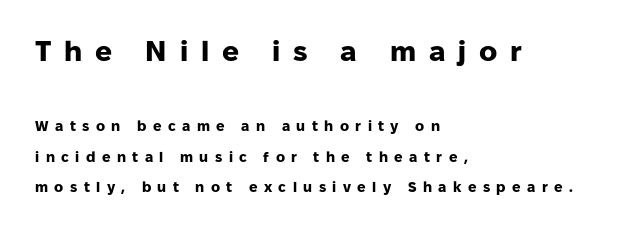
The image shows 28 px heavy sans-serif type, upright; set left-aligned, loose line spacing (2.17x), unusually wide letter spacing (+0.46 em), not underlined; the first (top) block is 2.0x larger; low stroke contrast and a medium x-height.
